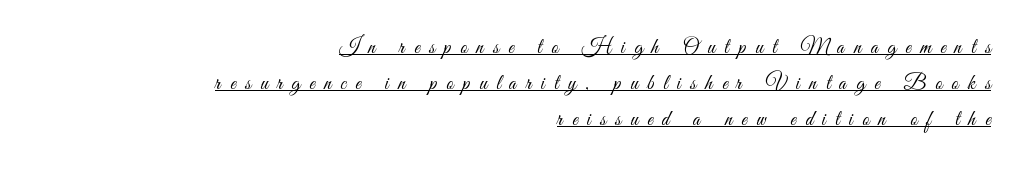
Q: Is the text bold? A: No.
Q: Is the text italic (slanted)? A: Yes.
Q: Is the text underlined? A: Yes.
Q: How is the paragraph aligned? A: Right-aligned.
Q: Is the spacing between letters normal or unusually wide? A: Unusually wide.
